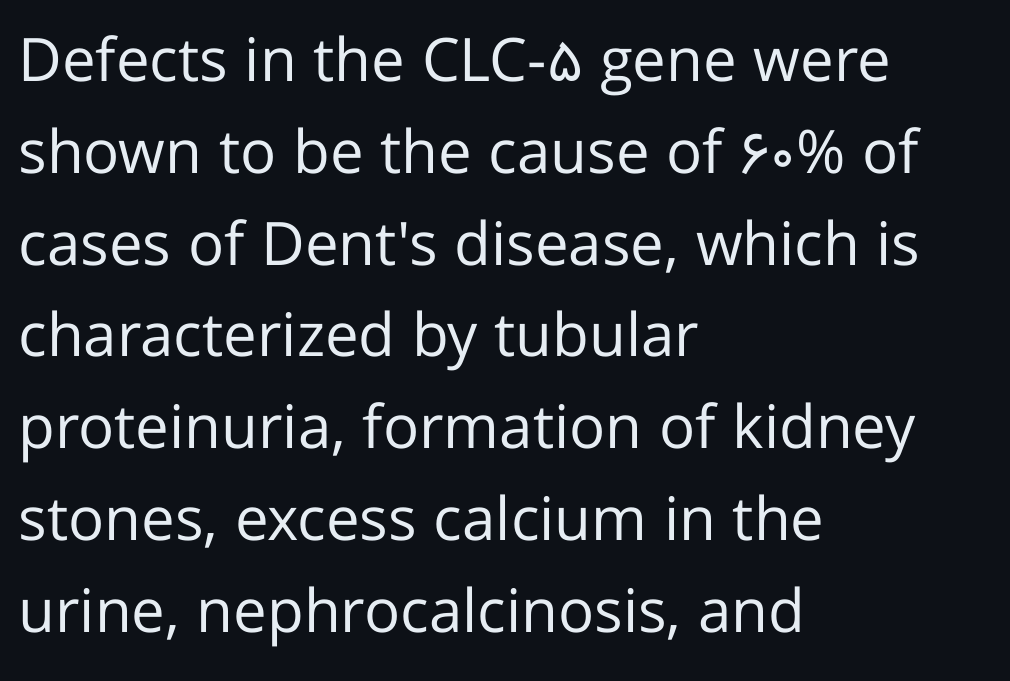
{"serif": "no", "italic": "no", "bold": "no", "weight": "regular", "width": "normal", "stroke_contrast": "low", "x_height": "medium", "monospaced": "no", "underline": "no", "align": "left", "line_spacing": "normal", "line_spacing_ratio": 1.53, "letter_spacing": "normal", "letter_spacing_em": 0.0, "glyph_px": 60}
